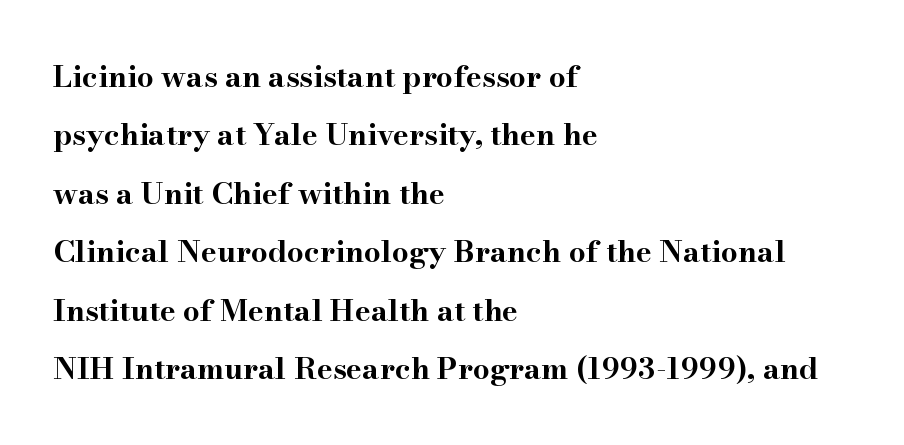
{"serif": "yes", "italic": "no", "bold": "yes", "weight": "bold", "width": "wide", "stroke_contrast": "high", "x_height": "small", "monospaced": "no", "underline": "no", "align": "left", "line_spacing": "loose", "line_spacing_ratio": 1.95, "letter_spacing": "normal", "letter_spacing_em": 0.0, "glyph_px": 30}
